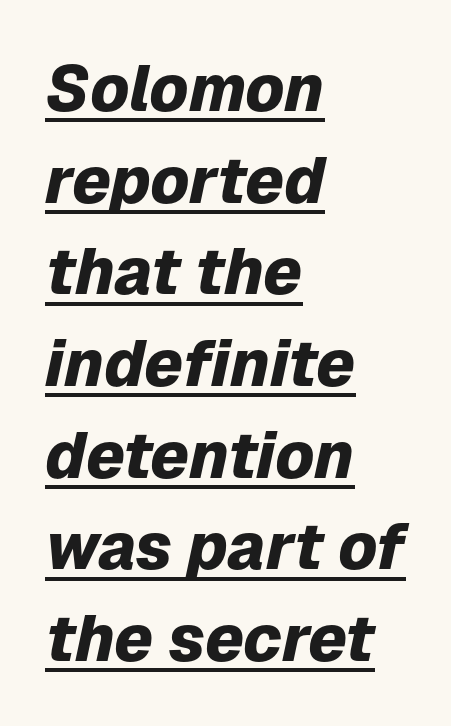
The image shows 65 px heavy type, italic (leaning right); set left-aligned, normal line spacing (1.41x), normal letter spacing, underlined; low stroke contrast and a medium x-height.
